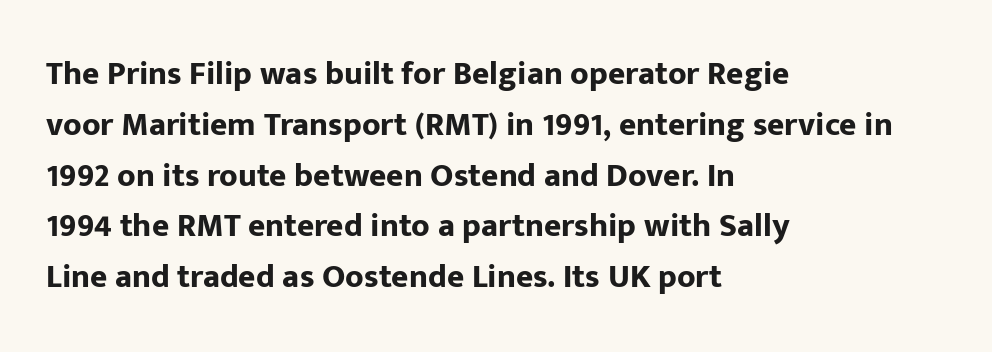
Q: Is the text bold? A: Yes.
Q: Is the text italic (slanted)? A: No, it is upright.
Q: Is the typeface a serif or a sans-serif typeface? A: Sans-serif.
Q: Is the text underlined? A: No.
Q: How is the paragraph aligned? A: Left-aligned.
Q: Is the spacing between letters normal or unusually wide? A: Normal.
Q: Is the spacing between lines tight, normal or loose? A: Normal.
Q: Width (condensed, normal, or wide)? A: Normal.
Q: Stroke contrast? A: Low.
Q: x-height? A: Medium.
Q: Monospaced? A: No.
